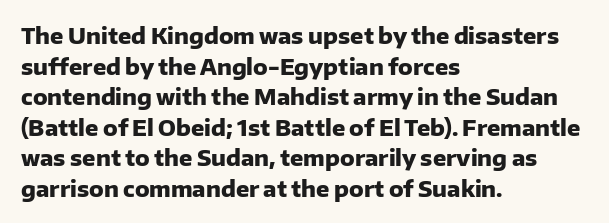
Q: Is the text bold? A: Yes.
Q: Is the text italic (slanted)? A: No, it is upright.
Q: Is the text underlined? A: No.
Q: How is the paragraph aligned? A: Left-aligned.
Q: Is the spacing between letters normal or unusually wide? A: Normal.
Q: Is the spacing between lines tight, normal or loose? A: Normal.
